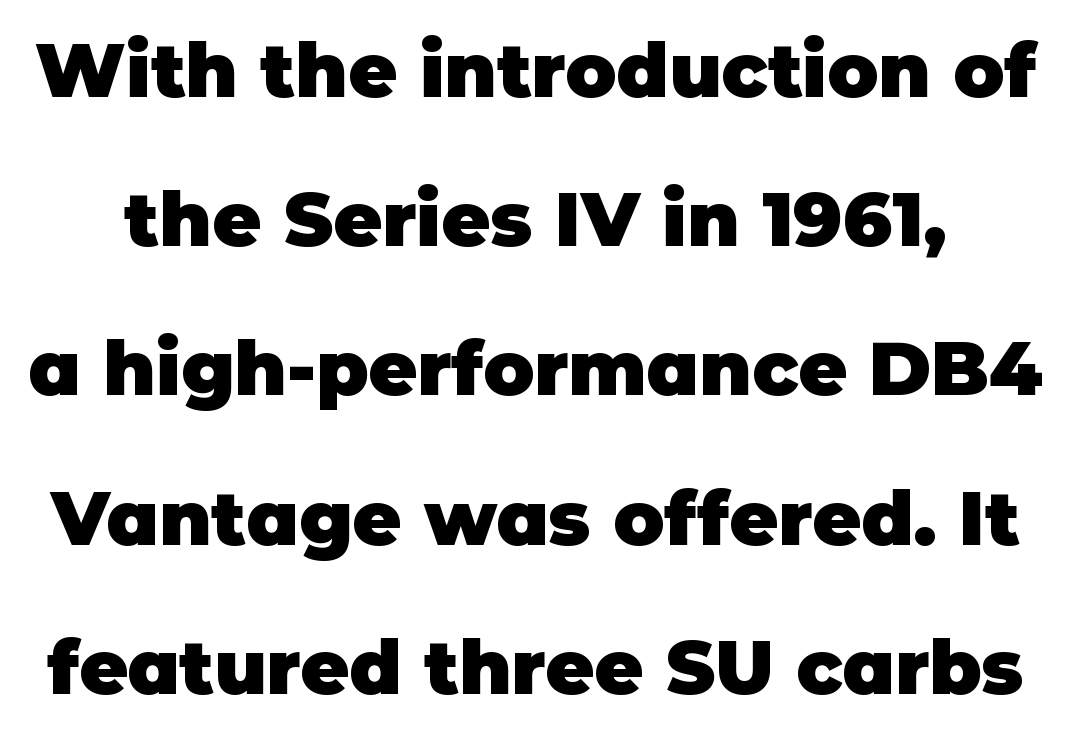
The image shows 75 px heavy sans-serif type, upright; set loose line spacing (1.99x), normal letter spacing, not underlined; low stroke contrast and a large x-height.
